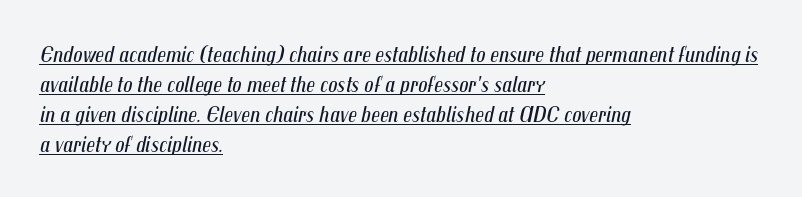
{"italic": "yes", "lean": "right", "slant_degrees": 12, "bold": "no", "underline": "yes", "align": "left", "line_spacing": "normal", "line_spacing_ratio": 1.31, "letter_spacing": "normal", "letter_spacing_em": 0.0, "glyph_px": 23}
